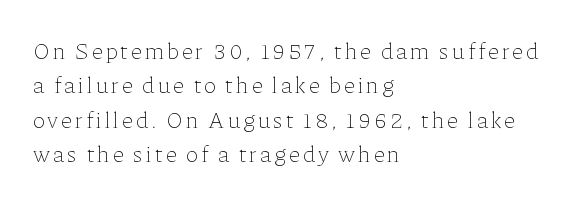
The image shows 23 px text type, upright; set left-aligned, normal line spacing (1.49x), not underlined.
